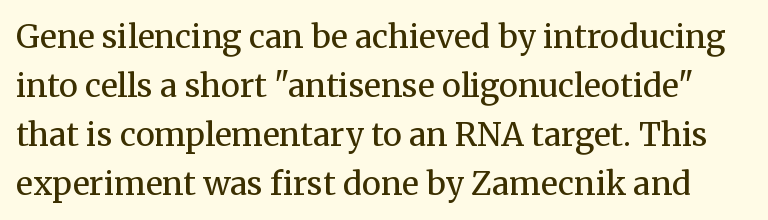
Stem width sits at or under what a default text font uses. Small tapered or slab feet sit at the stroke ends, so this counts as serif. Standard letterfit; no display-style spreading of the glyphs. Glance below the letters and you will spot only blank space. The type sits square on the baseline with zero lean.
